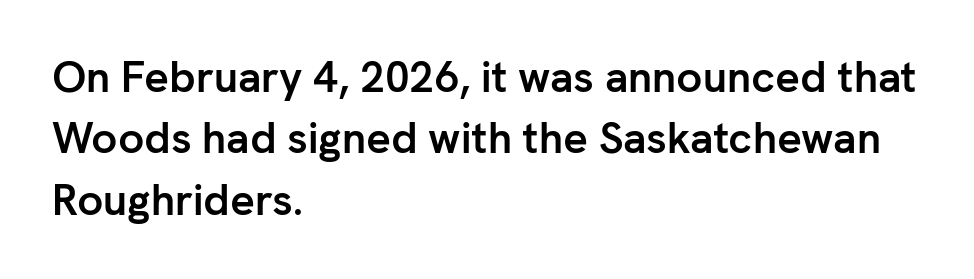
Q: Is the text bold? A: Yes.
Q: Is the text italic (slanted)? A: No, it is upright.
Q: Is the typeface a serif or a sans-serif typeface? A: Sans-serif.
Q: Is the text underlined? A: No.
Q: How is the paragraph aligned? A: Left-aligned.
Q: Is the spacing between letters normal or unusually wide? A: Normal.
Q: Is the spacing between lines tight, normal or loose? A: Normal.
Q: Width (condensed, normal, or wide)? A: Normal.
Q: Stroke contrast? A: Low.
Q: x-height? A: Medium.
Q: Monospaced? A: No.
